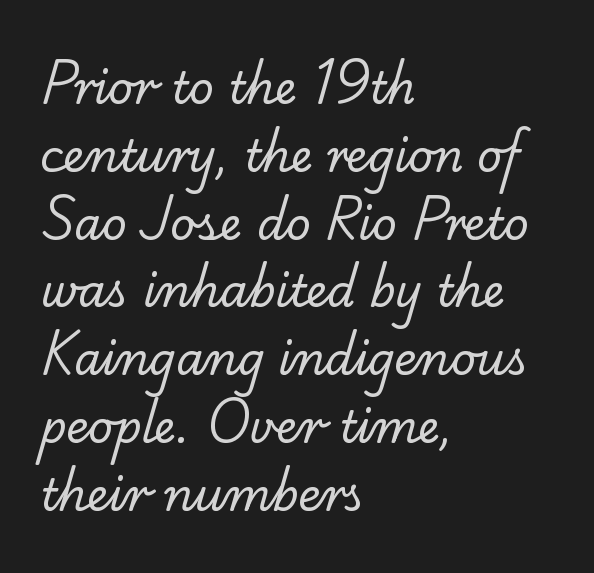
{"bold": "no", "weight": "regular", "width": "normal", "stroke_contrast": "low", "x_height": "small", "monospaced": "no", "underline": "no", "align": "left", "line_spacing": "normal", "line_spacing_ratio": 1.54, "letter_spacing": "normal", "letter_spacing_em": 0.0, "glyph_px": 44}
